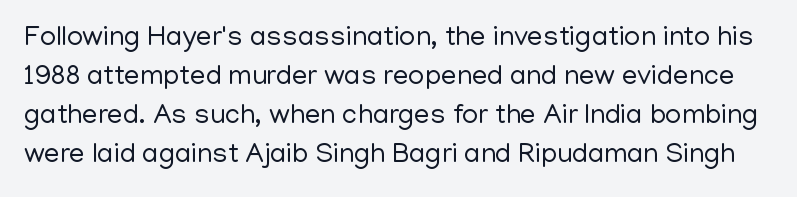
Nothing heavy about these letters — not bold at all. Compared with typical body copy, the letter spacing here is the same. This sample uses a sans-serif face. Evenly set lines give the paragraph a standard silhouette.
